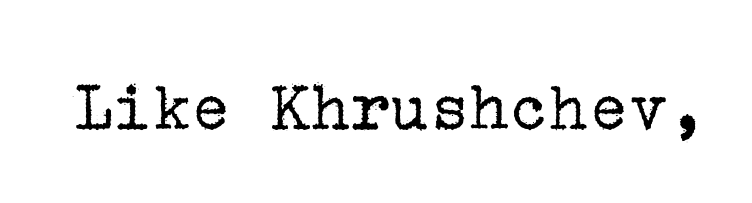
Q: Is the text bold? A: No.
Q: Is the text italic (slanted)? A: No, it is upright.
Q: Is the typeface a serif or a sans-serif typeface? A: Serif.
Q: Is the text underlined? A: No.
Q: Is the spacing between letters normal or unusually wide? A: Normal.
Q: Width (condensed, normal, or wide)? A: Normal.
Q: Stroke contrast? A: Low.
Q: x-height? A: Medium.
